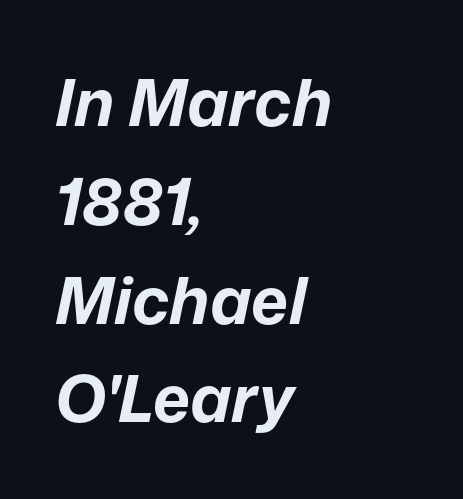
{"italic": "yes", "lean": "right", "slant_degrees": 12, "bold": "yes", "weight": "bold", "width": "normal", "stroke_contrast": "low", "x_height": "medium", "monospaced": "no", "underline": "no", "align": "left", "line_spacing": "normal", "line_spacing_ratio": 1.52, "letter_spacing": "normal", "letter_spacing_em": 0.0, "glyph_px": 65}
